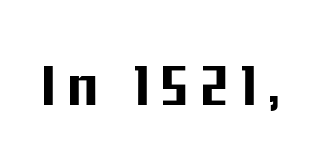
{"serif": "no", "italic": "no", "width": "condensed", "stroke_contrast": "medium", "x_height": "medium", "monospaced": "no", "underline": "no", "letter_spacing": "wide", "letter_spacing_em": 0.21, "glyph_px": 65}
